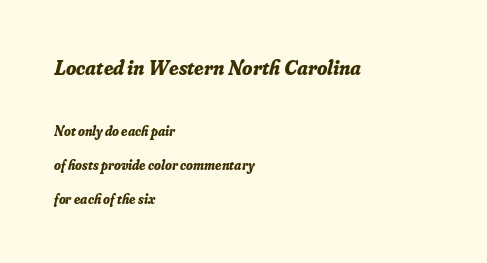
Observe the ordinary spacing: letters are neighbours, not strangers. Italic: yes, the glyphs are oblique. As a designer I'd log this as weight 700, bold. A student would notice the top passage is typeset larger than what follows. The designer dialed line spacing up above the default. Each row of text sits above clean, open space.
